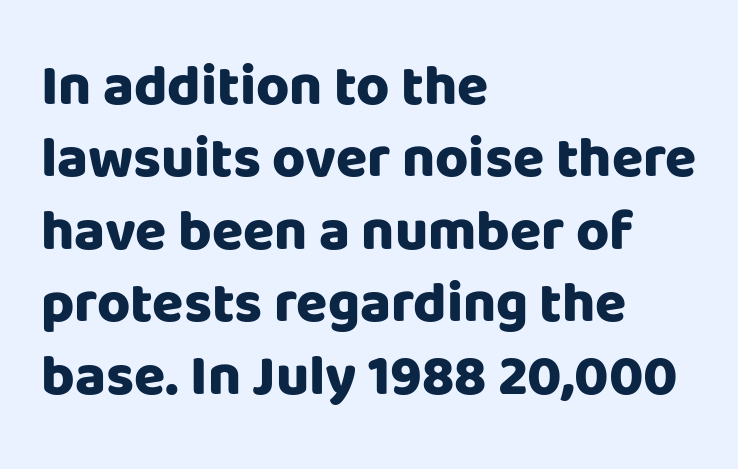
Leading: standard. Does the copy run flush right? No — it runs flush left. Nothing unusual about the tracking: characters are spaced as the font intends. Do the letters lean? They stand straight. Note the varied advance widths — an 'i' is clearly narrower than an 'm'. What kind of face is this? One without serifs — a sans.
